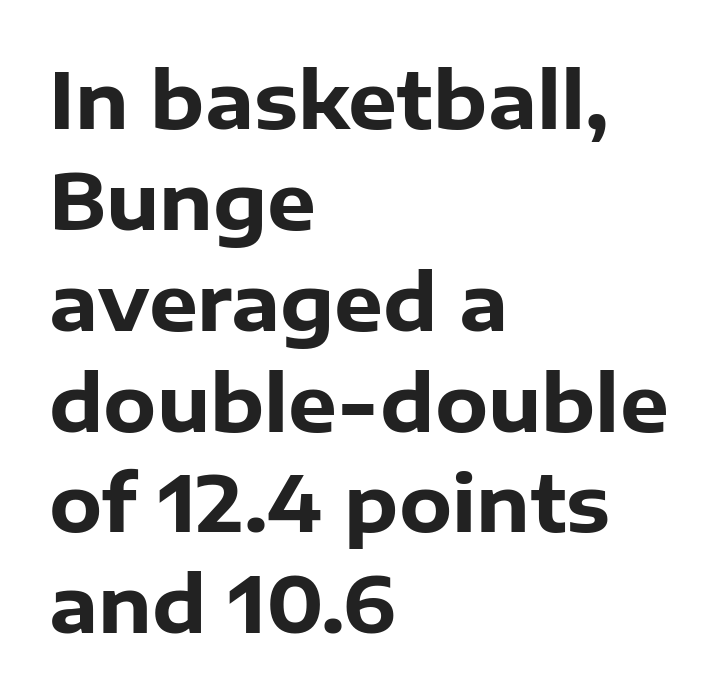
Leading matches the norm, producing a regular column. The letters advance in unequal steps, a hallmark of proportional type. Nothing unusual about the tracking: characters are spaced as the font intends. No word sits above an underline. The text block is weighted toward the left margin, trailing off unevenly rightward. Weight: bold.
